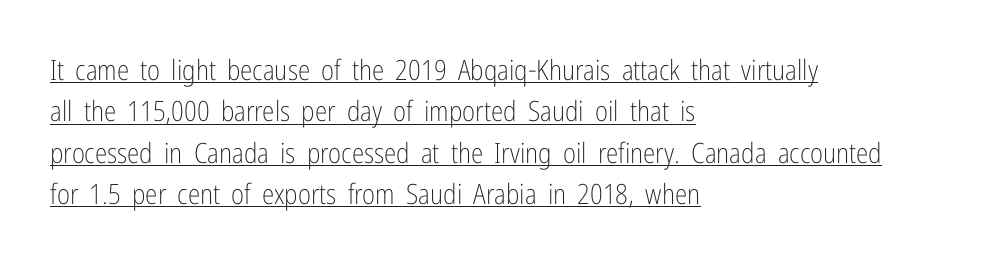
The image shows 28 px light, condensed sans-serif type, upright; set left-aligned, normal line spacing (1.48x), normal letter spacing, underlined; low stroke contrast and a medium x-height.
